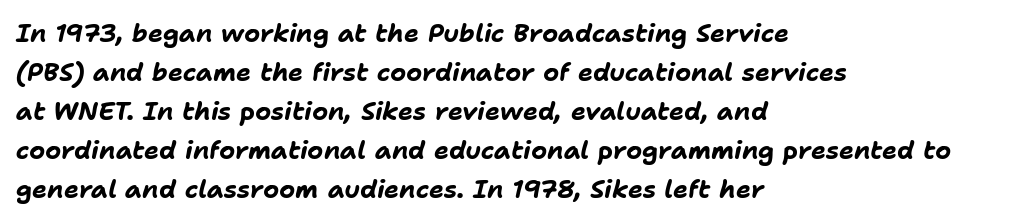
The image shows 25 px bold type, italic (leaning right); set left-aligned, normal line spacing (1.56x), normal letter spacing, not underlined.
